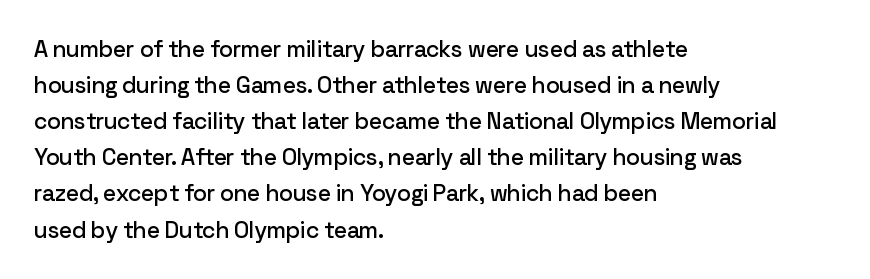
The image shows 23 px text type, upright; set left-aligned, normal line spacing (1.57x), normal letter spacing, not underlined.
